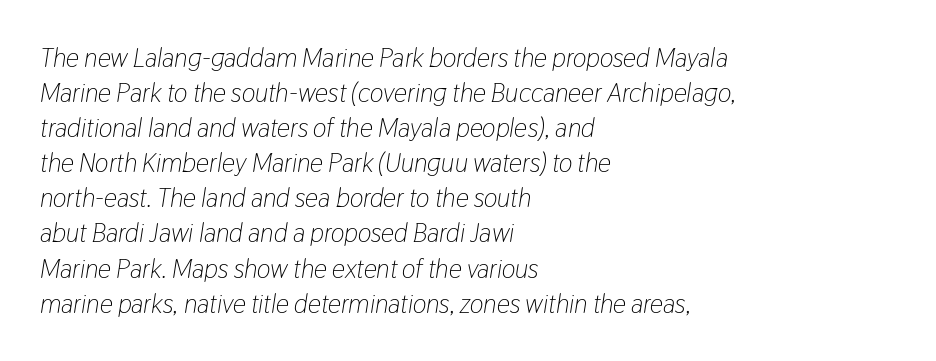
{"italic": "yes", "lean": "right", "slant_degrees": 9, "bold": "no", "underline": "no", "align": "left", "line_spacing": "normal", "line_spacing_ratio": 1.35, "letter_spacing": "normal", "letter_spacing_em": 0.0, "glyph_px": 26}
